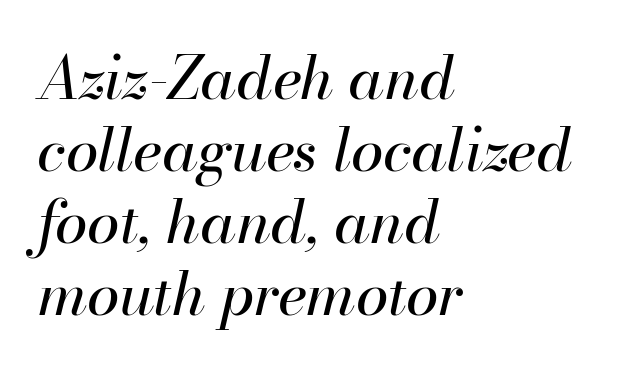
The passage shown has conventional tracking throughout. The face used here has a pronounced slope to its letters. The specimen omits any rule beneath the text block's lines. Is this a heavy cut? Hardly; it is regular or lighter. Looks like regular typesetting: each glyph gets only the width it needs.
